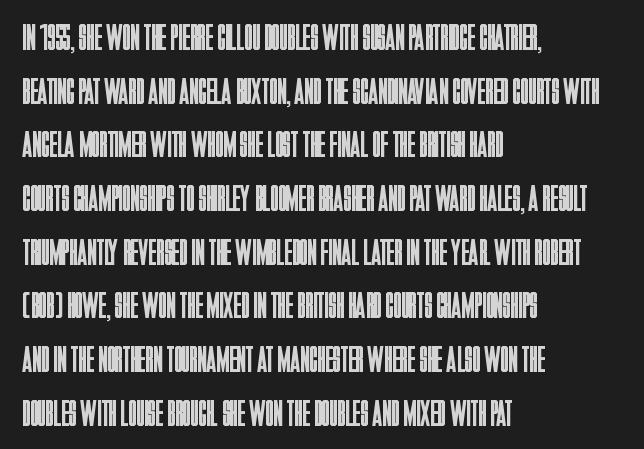
{"serif": "no", "italic": "no", "bold": "no", "weight": "regular", "width": "condensed", "stroke_contrast": "low", "x_height": "large", "monospaced": "no", "underline": "no", "align": "left", "line_spacing": "normal", "line_spacing_ratio": 1.45, "letter_spacing": "normal", "letter_spacing_em": 0.0, "glyph_px": 37}
